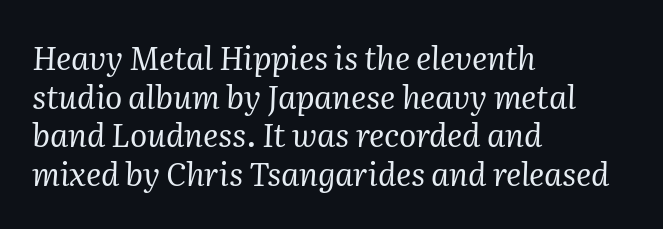
The image shows 32 px regular-weight serif type, italic (leaning right); set left-aligned, line spacing 1.21x, normal letter spacing, not underlined; medium stroke contrast and a medium x-height.
